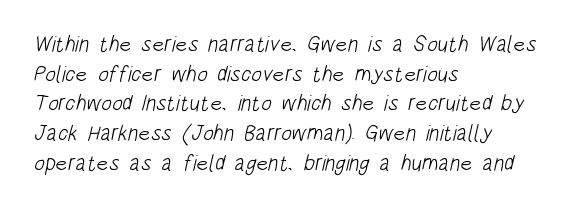
{"bold": "no", "underline": "no", "align": "left", "line_spacing": "normal", "line_spacing_ratio": 1.35, "letter_spacing": "normal", "letter_spacing_em": 0.0, "glyph_px": 22}
